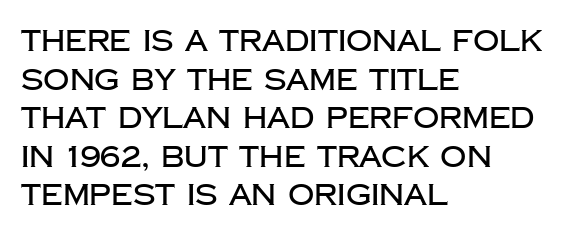
The zone under the glyphs is completely vacant. This rendering uses left alignment, leaving the right contour irregular. Students, note that the glyphs here touch the page at normal intervals. I'd call this a sans setting — the letters go barefoot.
